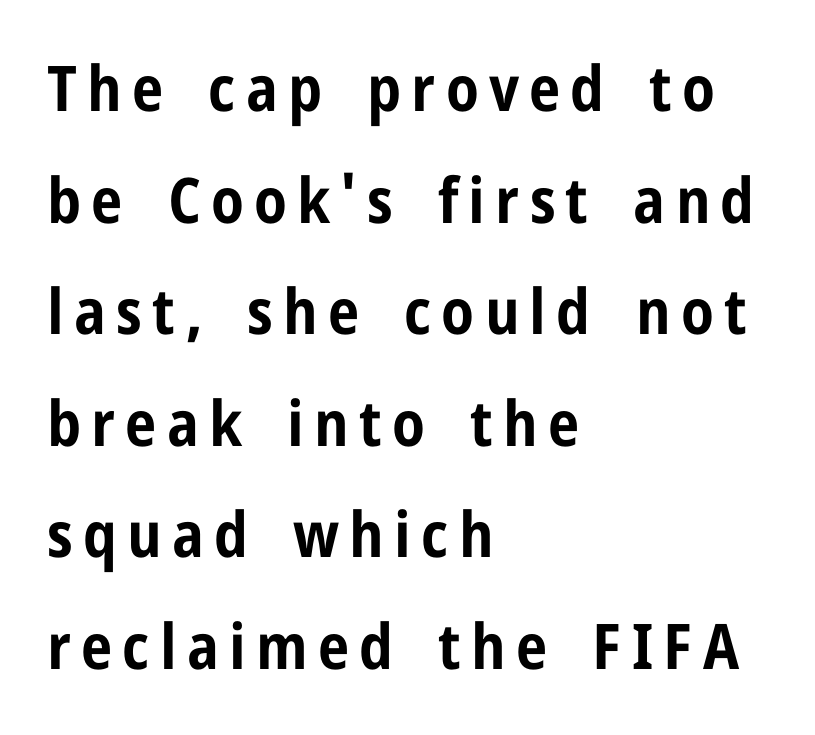
The image shows 63 px bold, condensed sans-serif type, upright; set left-aligned, line spacing 1.77x, not underlined; low stroke contrast and a medium x-height.
